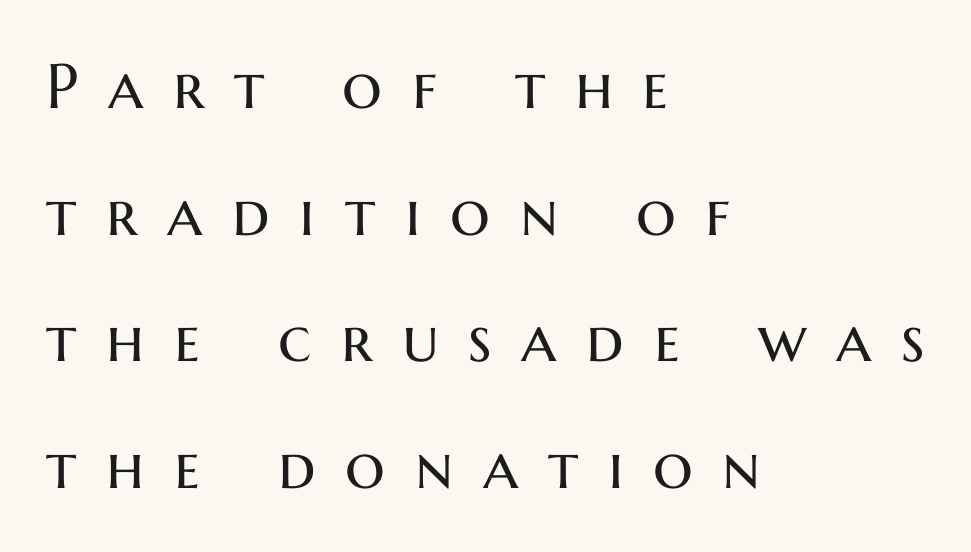
Q: Is the text bold? A: No.
Q: Is the text italic (slanted)? A: No, it is upright.
Q: Is the typeface a serif or a sans-serif typeface? A: Sans-serif.
Q: Is the text underlined? A: No.
Q: How is the paragraph aligned? A: Left-aligned.
Q: Is the spacing between letters normal or unusually wide? A: Unusually wide.
Q: Is the spacing between lines tight, normal or loose? A: Loose.
Q: Width (condensed, normal, or wide)? A: Normal.
Q: Stroke contrast? A: Medium.
Q: x-height? A: Medium.
Q: Monospaced? A: No.
